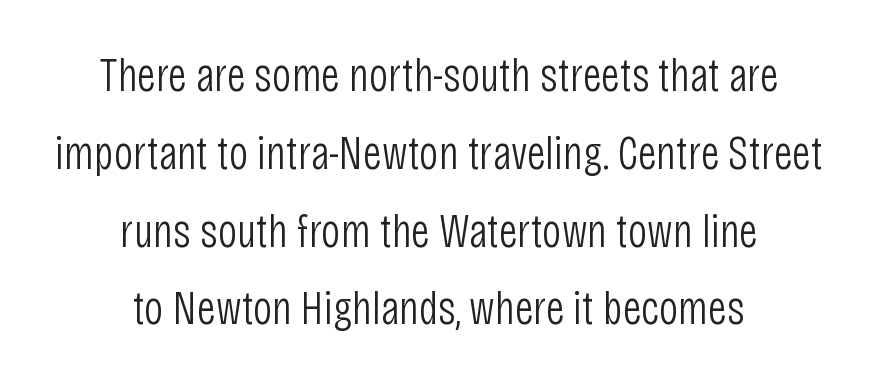
Style check: upright. Looks like regular typesetting: each glyph gets only the width it needs. Has an underline been added? It has not. Spacing between characters is what you'd get straight out of the box.
